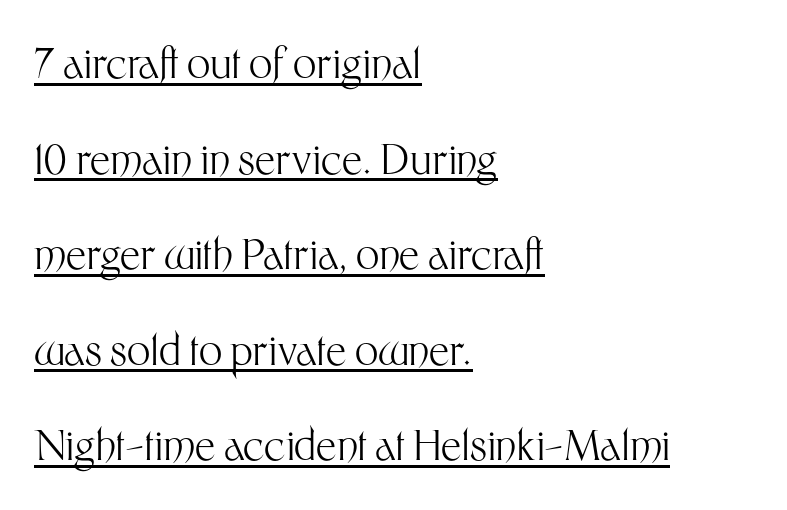
{"serif": "no", "italic": "no", "bold": "no", "weight": "light", "width": "normal", "stroke_contrast": "medium", "x_height": "medium", "monospaced": "no", "underline": "yes", "align": "left", "line_spacing": "loose", "line_spacing_ratio": 2.33, "letter_spacing": "normal", "letter_spacing_em": 0.0, "glyph_px": 41}
